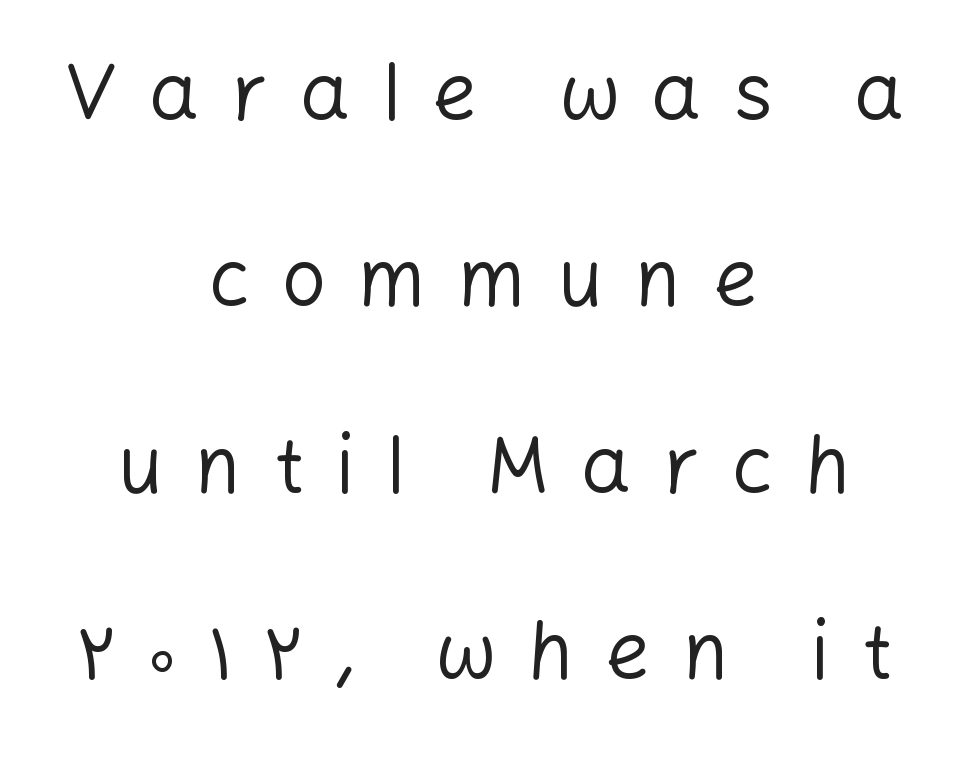
The image shows 79 px regular-weight sans-serif type, upright; set centered, loose line spacing (2.36x), unusually wide letter spacing (+0.4 em), not underlined; low stroke contrast and a medium x-height.
